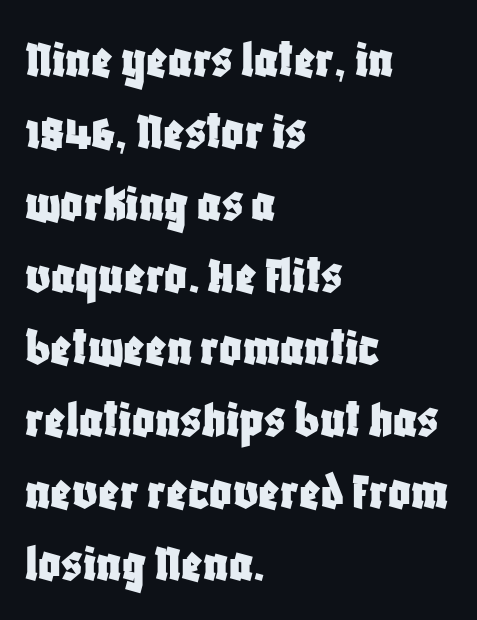
{"serif": "no", "italic": "no", "width": "condensed", "stroke_contrast": "low", "x_height": "large", "monospaced": "no", "underline": "no", "align": "left", "line_spacing": "normal", "line_spacing_ratio": 1.31, "letter_spacing": "normal", "letter_spacing_em": 0.0, "glyph_px": 55}
